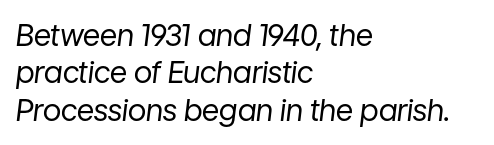
Nobody drew a line under any word here. One-word summary of the alignment: left. Glyph-to-glyph distance matches everyday printed text. Is this a fixed-width face? No — the glyphs have proportional, varying widths. Heaviness? Minimal to ordinary, like unemphasized prose.
